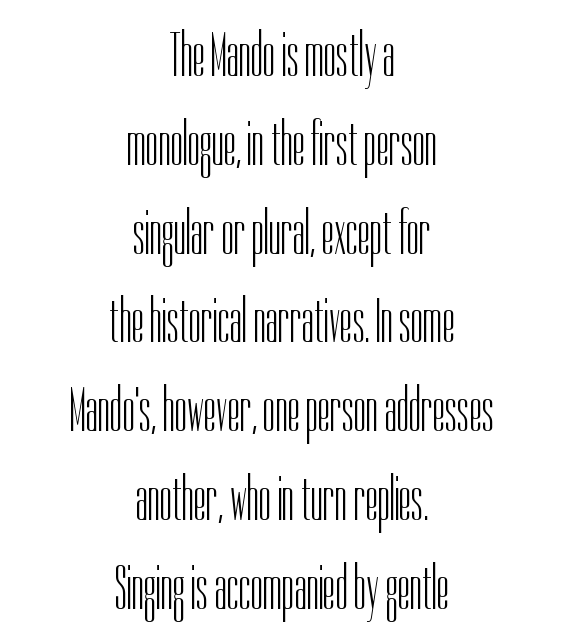
No extra tracking has been applied to these lines. A light-to-regular cut is what we see here. The lettering holds an erect, upright posture throughout. The setting favours the middle, as headings and verse often do. Observe the absence of serifs on each vertical stroke in this sample.
